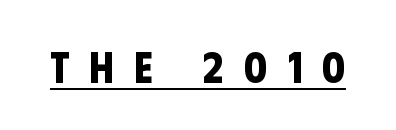
The words here are underlined. Tracking value appears strongly positive — letters spread wide. A sans-serif font was chosen for this passage. Thick stems and heavy bowls — unmistakably bold. The letters advance in unequal steps, a hallmark of proportional type.
